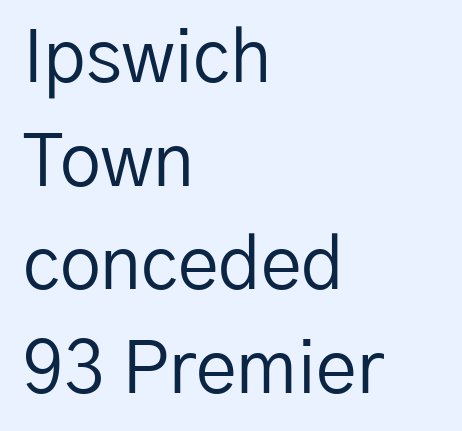
The image shows 73 px regular-weight sans-serif type, upright; set left-aligned, normal line spacing (1.42x), normal letter spacing, not underlined; low stroke contrast and a medium x-height.
